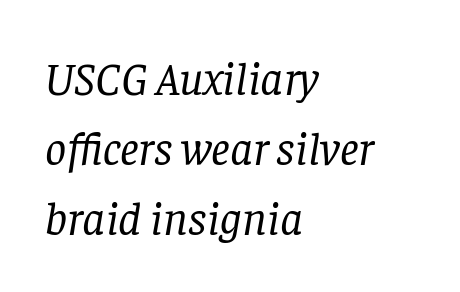
{"serif": "yes", "italic": "yes", "lean": "right", "slant_degrees": 8, "bold": "no", "weight": "regular", "width": "normal", "stroke_contrast": "low", "x_height": "large", "monospaced": "no", "underline": "no", "align": "left", "line_spacing": "normal", "line_spacing_ratio": 1.49, "letter_spacing": "normal", "letter_spacing_em": 0.0, "glyph_px": 47}
